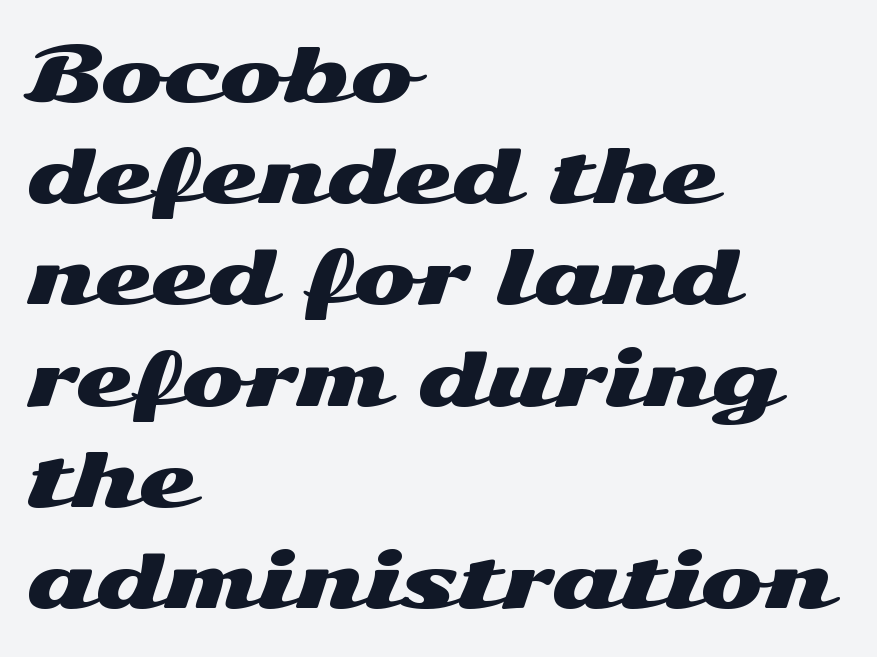
The typesetter chose a ragged-right arrangement here. To sum up the face: it is a sans, with no serifs. Tracking here is standard; glyphs follow each other at the usual distance. Letters rest on an invisible, unmarked baseline. Do the characters align in a grid? No, the font is proportional.
